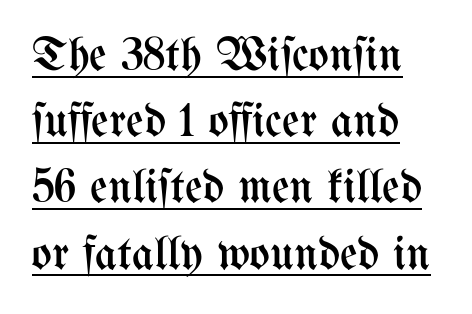
{"italic": "no", "bold": "no", "weight": "regular", "width": "condensed", "stroke_contrast": "medium", "x_height": "medium", "monospaced": "no", "underline": "yes", "line_spacing": "normal", "line_spacing_ratio": 1.38, "letter_spacing": "normal", "letter_spacing_em": 0.0, "glyph_px": 48}
